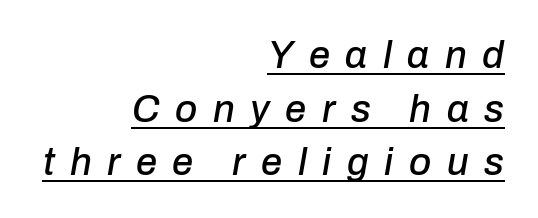
The image shows 38 px text type, italic (leaning right); set right-aligned, normal line spacing (1.41x), unusually wide letter spacing (+0.41 em), underlined; low stroke contrast and a medium x-height.
